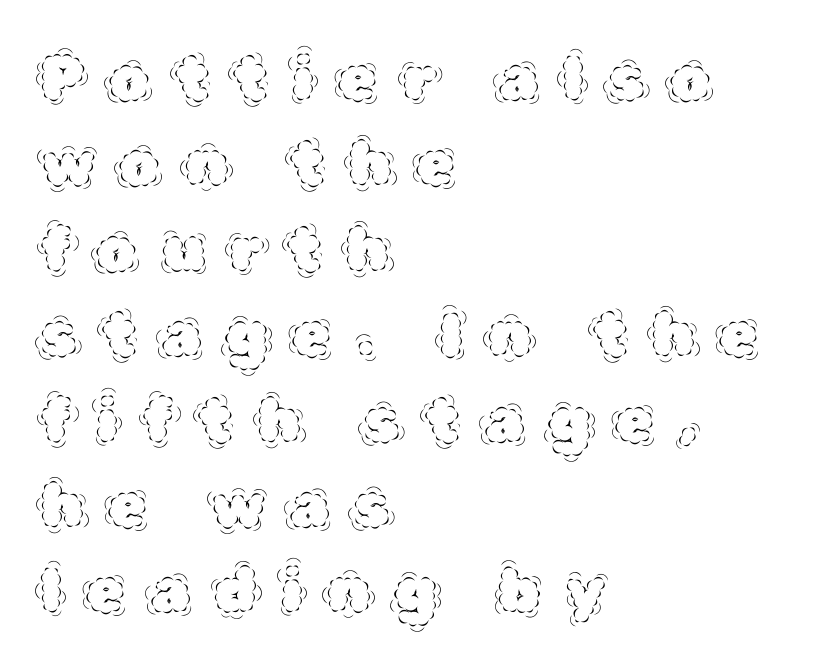
{"italic": "no", "bold": "no", "weight": "thin", "width": "normal", "x_height": "large", "monospaced": "no", "underline": "no", "align": "left", "line_spacing": "normal", "line_spacing_ratio": 1.4, "letter_spacing": "wide", "letter_spacing_em": 0.43, "glyph_px": 61}
